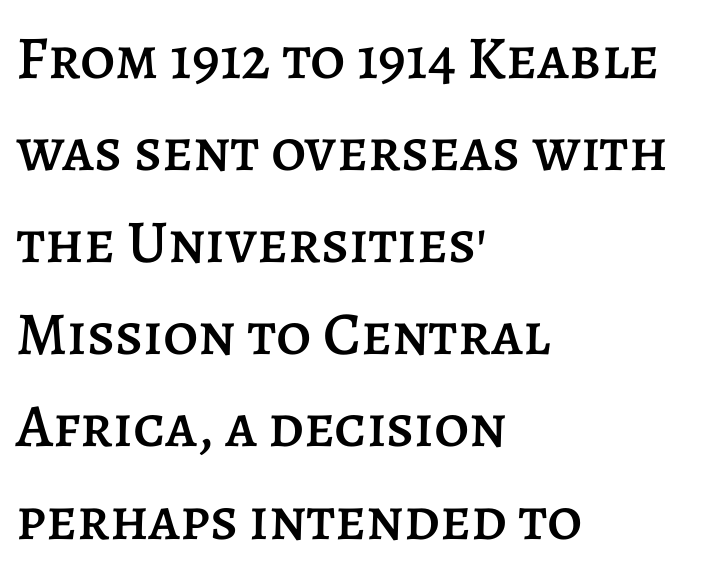
The block of text has a typical density, with ordinary space between rows. The typography opts for an upright posture over an oblique one. Descenders hang freely into open space. Each letter keeps its own natural width here, so spacing adapts to shape.
